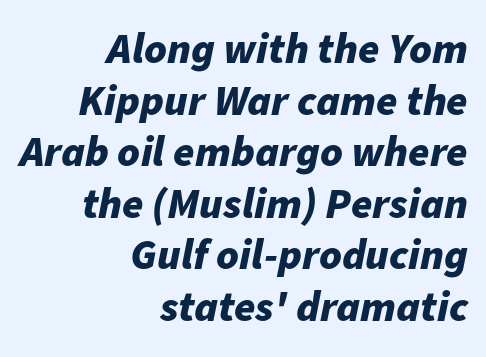
{"italic": "yes", "lean": "right", "slant_degrees": 11, "bold": "yes", "weight": "bold", "width": "normal", "stroke_contrast": "low", "x_height": "medium", "monospaced": "no", "underline": "no", "align": "right", "line_spacing_ratio": 1.2, "letter_spacing": "normal", "letter_spacing_em": 0.0, "glyph_px": 43}
